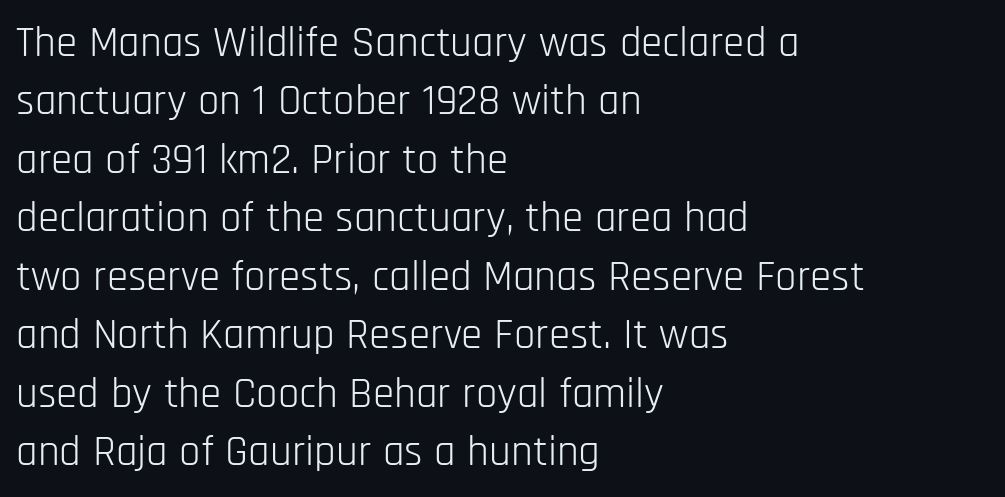
The image shows 43 px light, condensed sans-serif type, upright; set left-aligned, normal line spacing (1.36x), normal letter spacing, not underlined; low stroke contrast and a large x-height.
